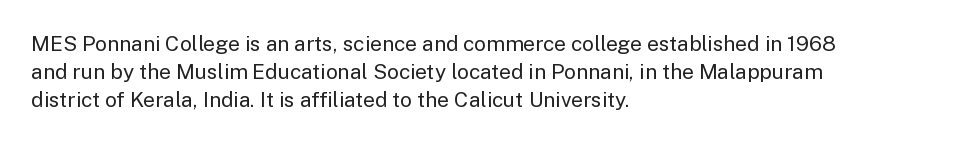
The image shows 21 px text type, upright; set left-aligned, normal line spacing (1.34x), normal letter spacing, not underlined.
